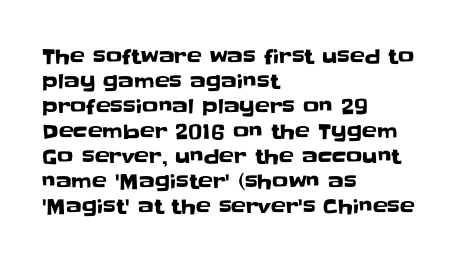
Q: Is the text italic (slanted)? A: No, it is upright.
Q: Is the text underlined? A: No.
Q: How is the paragraph aligned? A: Left-aligned.
Q: Is the spacing between letters normal or unusually wide? A: Normal.
Q: Is the spacing between lines tight, normal or loose? A: Normal.
